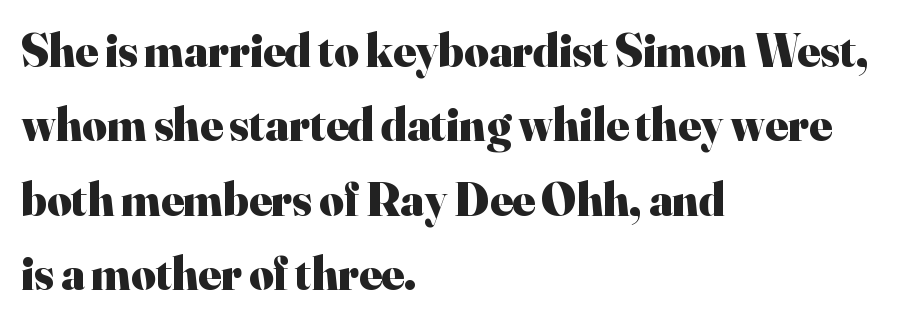
{"serif": "yes", "italic": "no", "bold": "yes", "weight": "heavy", "width": "normal", "stroke_contrast": "high", "x_height": "small", "monospaced": "no", "underline": "no", "align": "left", "line_spacing": "normal", "line_spacing_ratio": 1.58, "letter_spacing": "normal", "letter_spacing_em": 0.0, "glyph_px": 47}
